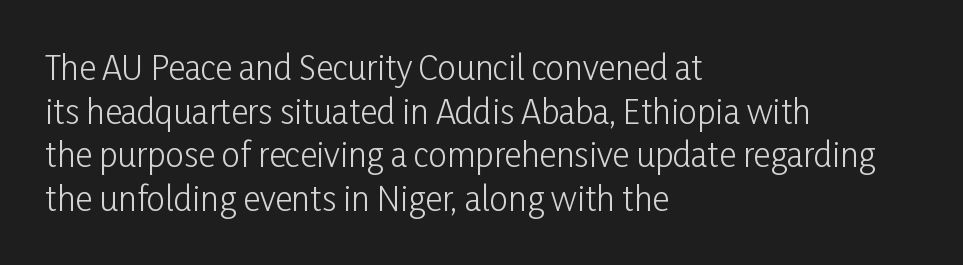
{"serif": "no", "italic": "no", "bold": "no", "weight": "light", "width": "condensed", "stroke_contrast": "low", "x_height": "medium", "monospaced": "no", "underline": "no", "align": "left", "line_spacing": "normal", "line_spacing_ratio": 1.32, "letter_spacing": "normal", "letter_spacing_em": 0.0, "glyph_px": 33}
